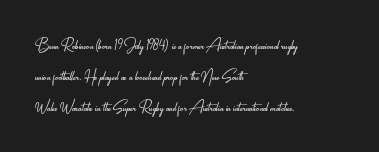
{"bold": "no", "underline": "no", "align": "left", "line_spacing": "normal", "line_spacing_ratio": 1.54, "letter_spacing": "normal", "letter_spacing_em": 0.0, "glyph_px": 20}
